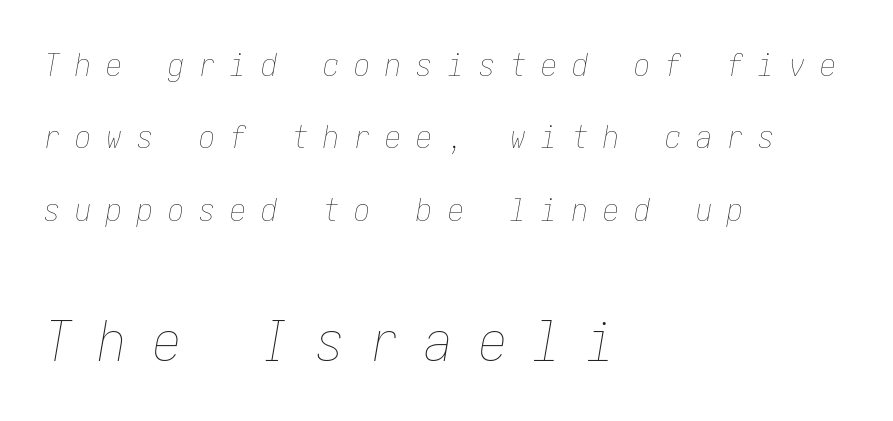
Vertical stems look standard width or narrower in stroke. Only glyphs here, with clear space below each row. The more generous point size was reserved for the lower chunk. An italicized treatment has been applied to the whole sample.
